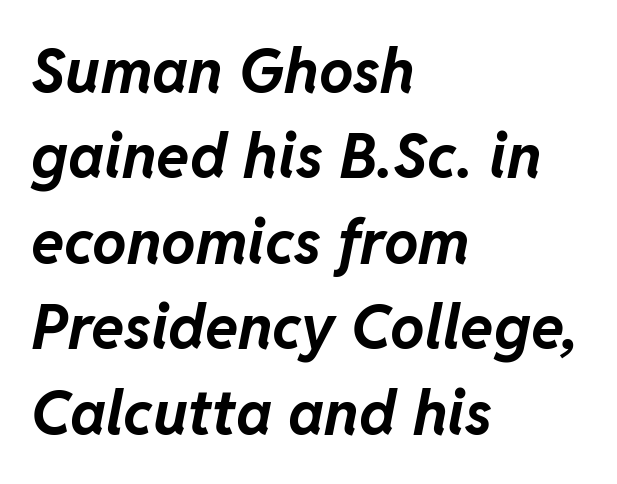
{"italic": "yes", "lean": "right", "slant_degrees": 11, "bold": "yes", "weight": "bold", "width": "normal", "stroke_contrast": "low", "x_height": "medium", "monospaced": "no", "underline": "no", "align": "left", "line_spacing": "normal", "line_spacing_ratio": 1.4, "letter_spacing": "normal", "letter_spacing_em": 0.0, "glyph_px": 61}
